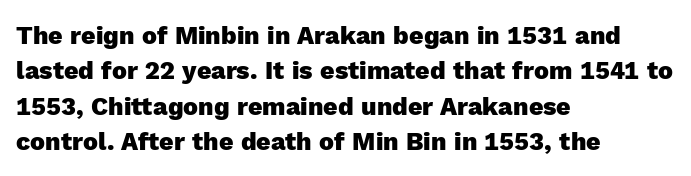
Q: Is the text bold? A: Yes.
Q: Is the text italic (slanted)? A: No, it is upright.
Q: Is the text underlined? A: No.
Q: How is the paragraph aligned? A: Left-aligned.
Q: Is the spacing between letters normal or unusually wide? A: Normal.
Q: Is the spacing between lines tight, normal or loose? A: Normal.
